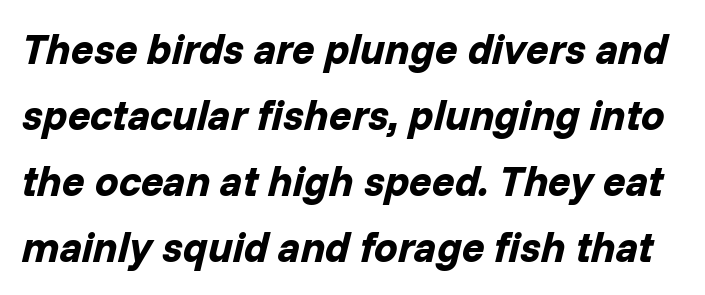
Does extra space separate the letters? No, they use regular spacing. Tall strokes in this sample are angled rather than plumb. These lines are rendered in a variable-pitch font. Typographic density is high because the face is bold.
